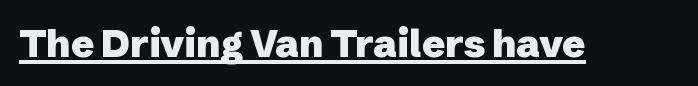
A typesetter would call this proportional, since set widths differ per character. Type style note: lacks serifs. The typography opts for an upright posture over an oblique one. Weight check: bold — yes, fully. What decoration does the sample have? An underline.
